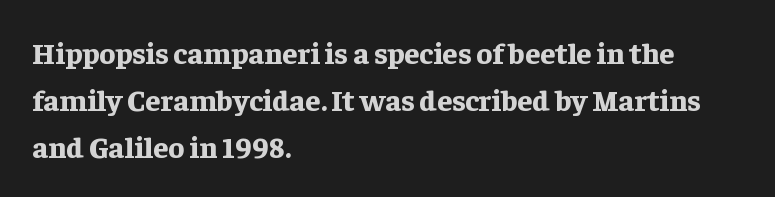
{"serif": "yes", "italic": "no", "bold": "yes", "weight": "bold", "width": "normal", "stroke_contrast": "low", "x_height": "medium", "monospaced": "no", "underline": "no", "align": "left", "line_spacing": "normal", "line_spacing_ratio": 1.56, "letter_spacing": "normal", "letter_spacing_em": 0.0, "glyph_px": 30}
